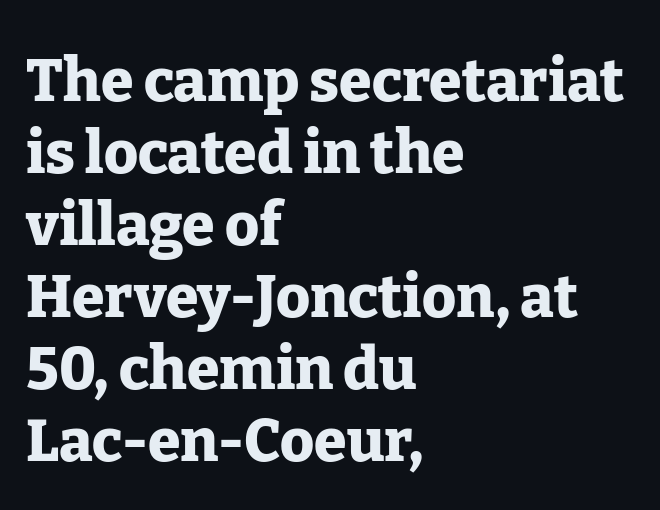
{"serif": "yes", "italic": "no", "bold": "yes", "weight": "heavy", "width": "normal", "stroke_contrast": "low", "x_height": "medium", "monospaced": "no", "underline": "no", "align": "left", "line_spacing_ratio": 1.22, "letter_spacing": "normal", "letter_spacing_em": 0.0, "glyph_px": 59}
